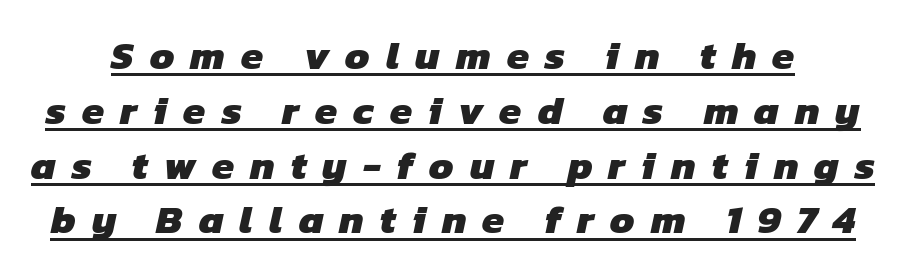
Q: Is the text bold? A: Yes.
Q: Is the typeface a serif or a sans-serif typeface? A: Sans-serif.
Q: Is the text underlined? A: Yes.
Q: Is the spacing between letters normal or unusually wide? A: Unusually wide.
Q: Is the spacing between lines tight, normal or loose? A: Normal.
Q: Width (condensed, normal, or wide)? A: Normal.
Q: Stroke contrast? A: Low.
Q: x-height? A: Medium.
Q: Monospaced? A: No.
